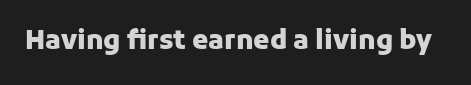
Q: Is the text bold? A: Yes.
Q: Is the text italic (slanted)? A: No, it is upright.
Q: Is the text underlined? A: No.
Q: Is the spacing between letters normal or unusually wide? A: Normal.
